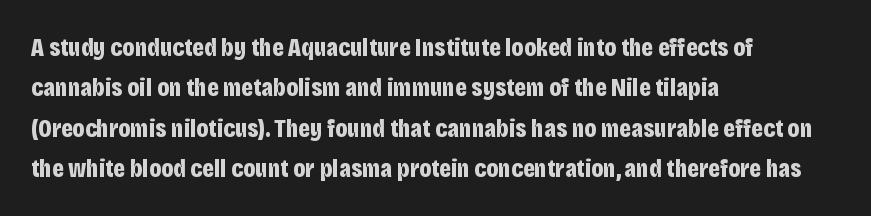
Q: Is the text bold? A: Yes.
Q: Is the text italic (slanted)? A: No, it is upright.
Q: Is the text underlined? A: No.
Q: How is the paragraph aligned? A: Left-aligned.
Q: Is the spacing between letters normal or unusually wide? A: Normal.
Q: Is the spacing between lines tight, normal or loose? A: Normal.
